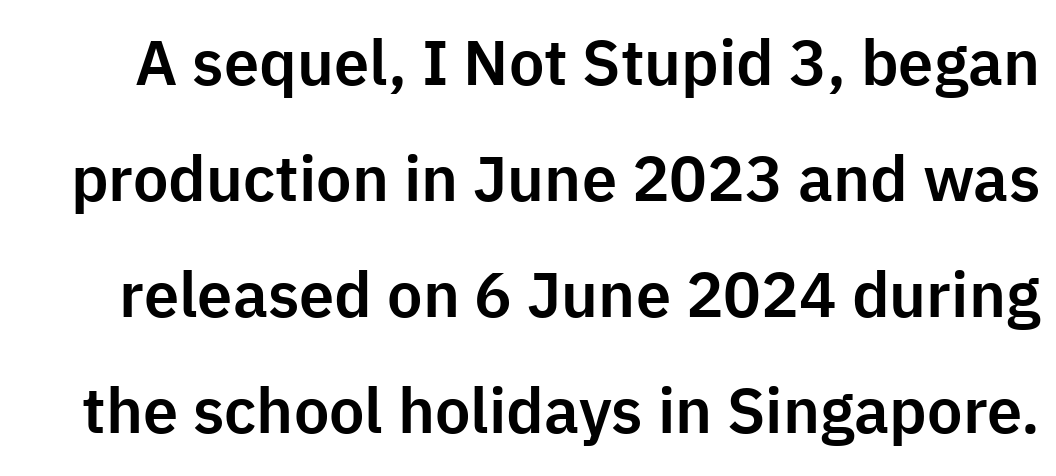
Q: Is the text italic (slanted)? A: No, it is upright.
Q: Is the typeface a serif or a sans-serif typeface? A: Sans-serif.
Q: Is the text underlined? A: No.
Q: Is the spacing between letters normal or unusually wide? A: Normal.
Q: Width (condensed, normal, or wide)? A: Normal.
Q: Stroke contrast? A: Low.
Q: x-height? A: Medium.
Q: Monospaced? A: No.
